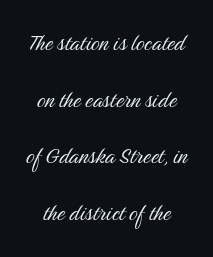
The image shows 27 px text type; set centered, loose line spacing (2.1x), normal letter spacing, not underlined.
